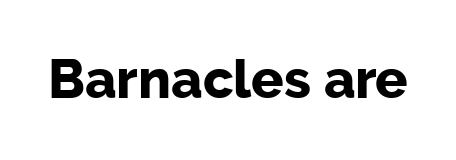
The image shows 54 px bold sans-serif type, upright; set normal letter spacing, not underlined; low stroke contrast and a medium x-height.
